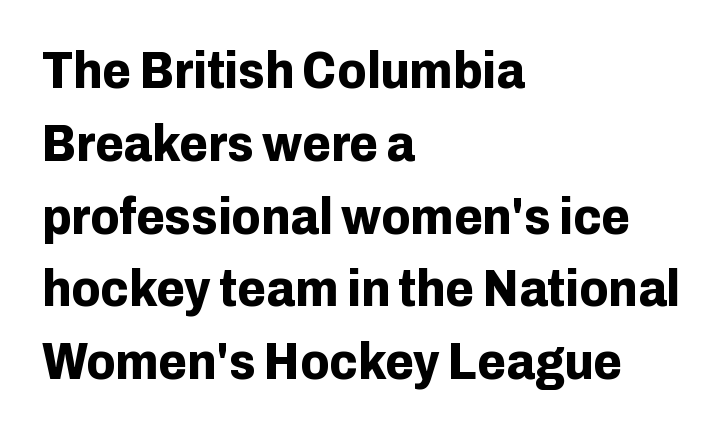
All the whitespace from short lines collects on the right. A typesetter would call this proportional, since set widths differ per character. Is there much room between lines? A standard amount, neither cramped nor airy. Compared with typical body copy, the letter spacing here is the same. Every stem runs plumb, perpendicular to the baseline. These lines carry a lot of weight — the face is fully bold.
